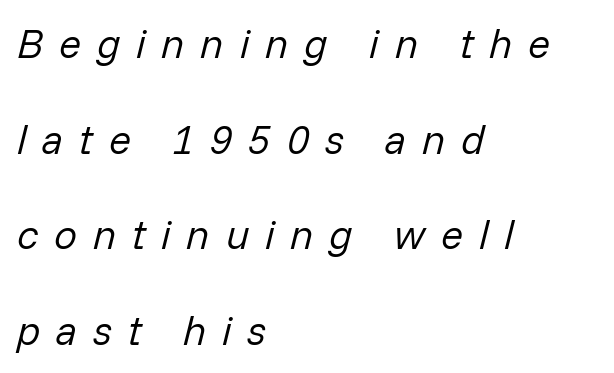
Q: Is the text bold? A: No.
Q: Is the text italic (slanted)? A: Yes, it leans right by about 14 degrees.
Q: Is the text underlined? A: No.
Q: How is the paragraph aligned? A: Left-aligned.
Q: Is the spacing between letters normal or unusually wide? A: Unusually wide.
Q: Is the spacing between lines tight, normal or loose? A: Loose.
Q: Width (condensed, normal, or wide)? A: Normal.
Q: Stroke contrast? A: Low.
Q: x-height? A: Medium.
Q: Monospaced? A: No.
